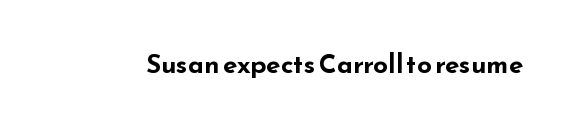
Q: Is the text bold? A: Yes.
Q: Is the text italic (slanted)? A: No, it is upright.
Q: Is the text underlined? A: No.
Q: Is the spacing between letters normal or unusually wide? A: Normal.
